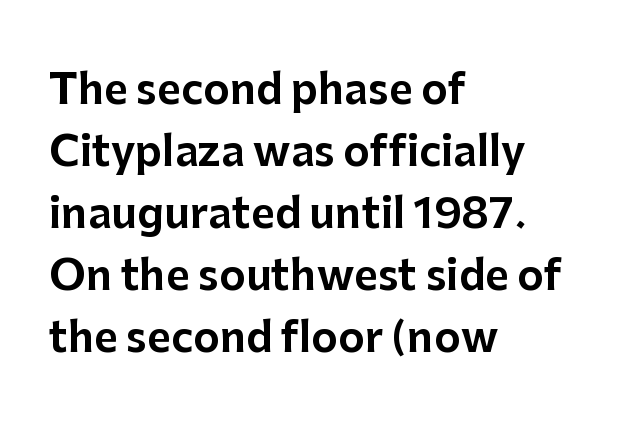
Q: Is the text italic (slanted)? A: No, it is upright.
Q: Is the typeface a serif or a sans-serif typeface? A: Sans-serif.
Q: Is the text underlined? A: No.
Q: How is the paragraph aligned? A: Left-aligned.
Q: Is the spacing between letters normal or unusually wide? A: Normal.
Q: Is the spacing between lines tight, normal or loose? A: Normal.
Q: Width (condensed, normal, or wide)? A: Normal.
Q: Stroke contrast? A: Low.
Q: x-height? A: Medium.
Q: Monospaced? A: No.
